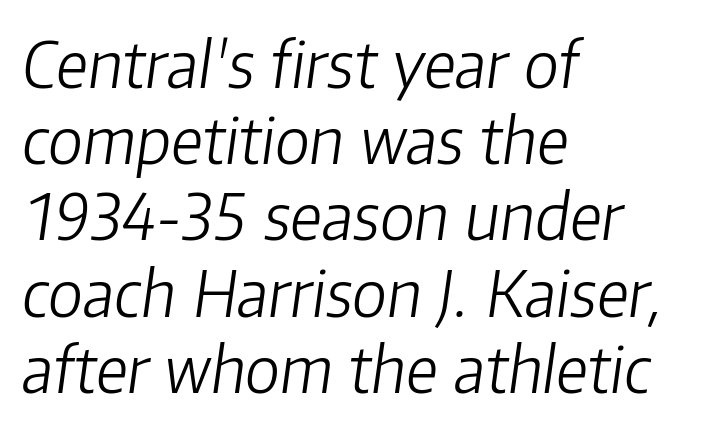
Q: Is the text bold? A: No.
Q: Is the text italic (slanted)? A: Yes, it leans right by about 8 degrees.
Q: Is the text underlined? A: No.
Q: How is the paragraph aligned? A: Left-aligned.
Q: Is the spacing between letters normal or unusually wide? A: Normal.
Q: Width (condensed, normal, or wide)? A: Normal.
Q: Stroke contrast? A: Low.
Q: x-height? A: Medium.
Q: Monospaced? A: No.
